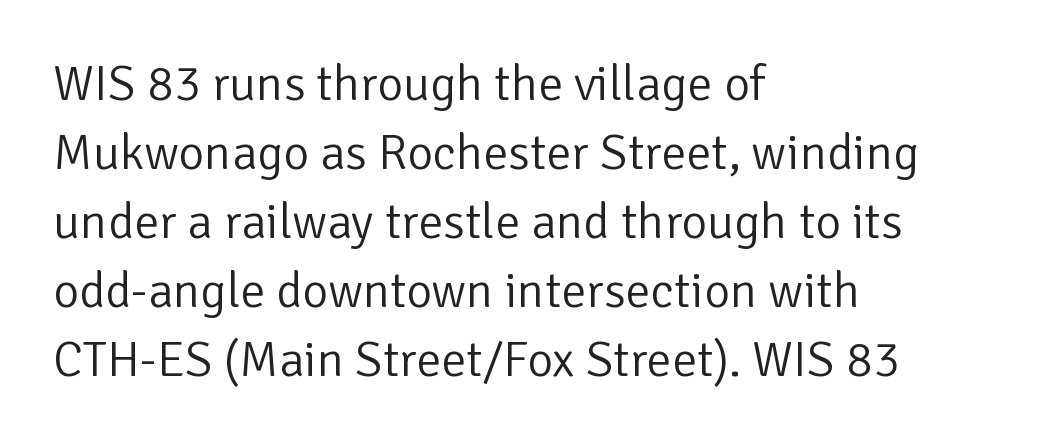
{"serif": "no", "italic": "no", "bold": "no", "weight": "light", "width": "normal", "stroke_contrast": "low", "x_height": "medium", "monospaced": "no", "underline": "no", "align": "left", "line_spacing": "normal", "line_spacing_ratio": 1.38, "letter_spacing": "normal", "letter_spacing_em": 0.0, "glyph_px": 50}
